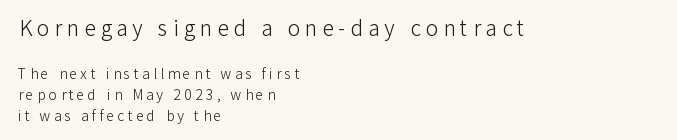
Q: Is the text bold? A: No.
Q: Is the text italic (slanted)? A: No, it is upright.
Q: Is the text underlined? A: No.
Q: How is the paragraph aligned? A: Left-aligned.
Q: Is the spacing between letters normal or unusually wide? A: Unusually wide.
Q: Is the spacing between lines tight, normal or loose? A: Normal.
Q: Which block of text is set in a larger size, the first (top) or the second (bottom)? A: The first (top) one.
